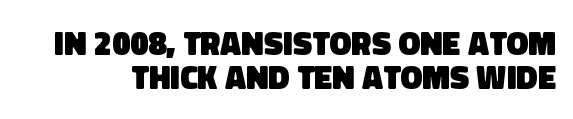
Q: Is the text bold? A: Yes.
Q: Is the typeface a serif or a sans-serif typeface? A: Sans-serif.
Q: Is the text underlined? A: No.
Q: Is the spacing between letters normal or unusually wide? A: Normal.
Q: Is the spacing between lines tight, normal or loose? A: Tight.
Q: Width (condensed, normal, or wide)? A: Normal.
Q: Stroke contrast? A: Low.
Q: x-height? A: Large.
Q: Monospaced? A: No.
